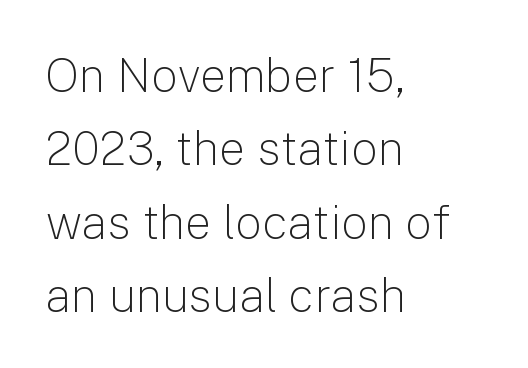
{"serif": "no", "italic": "no", "bold": "no", "weight": "light", "width": "normal", "stroke_contrast": "low", "x_height": "medium", "monospaced": "no", "underline": "no", "align": "left", "line_spacing": "normal", "line_spacing_ratio": 1.56, "letter_spacing": "normal", "letter_spacing_em": 0.0, "glyph_px": 47}
